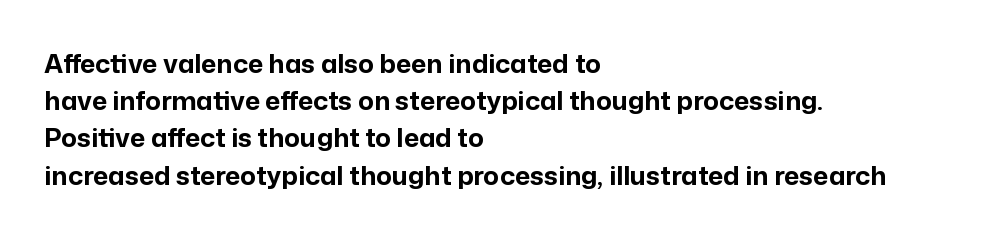
{"italic": "no", "bold": "yes", "underline": "no", "align": "left", "line_spacing": "normal", "line_spacing_ratio": 1.43, "letter_spacing": "normal", "letter_spacing_em": 0.0, "glyph_px": 26}
